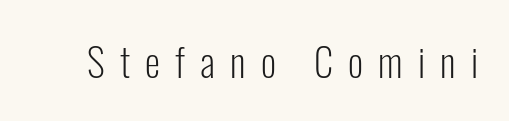
Q: Is the text bold? A: No.
Q: Is the text italic (slanted)? A: No, it is upright.
Q: Is the typeface a serif or a sans-serif typeface? A: Sans-serif.
Q: Is the text underlined? A: No.
Q: Is the spacing between letters normal or unusually wide? A: Unusually wide.
Q: Width (condensed, normal, or wide)? A: Condensed.
Q: Stroke contrast? A: Low.
Q: x-height? A: Medium.
Q: Monospaced? A: No.
